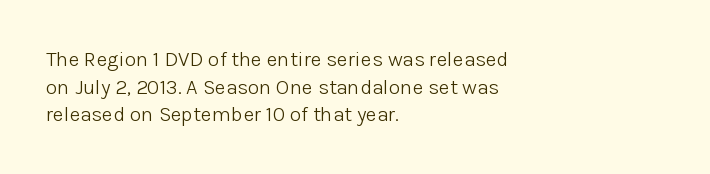
Teacher's note: observe the even left margin — that is flush-left alignment. The line texture is even and compact thanks to regular tracking. The lettering stays uniformly vertical, giving the passage a roman look. The baseline area is clear.
